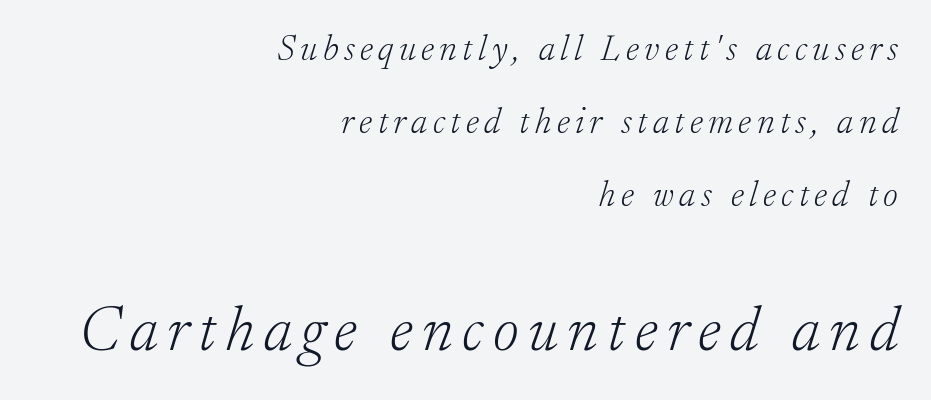
{"serif": "yes", "italic": "yes", "lean": "right", "slant_degrees": 17, "bold": "no", "weight": "light", "width": "normal", "stroke_contrast": "low", "x_height": "small", "monospaced": "no", "underline": "no", "align": "right", "line_spacing": "loose", "line_spacing_ratio": 2.03, "larger_block": "second", "size_ratio": 1.75, "glyph_px": 63}
